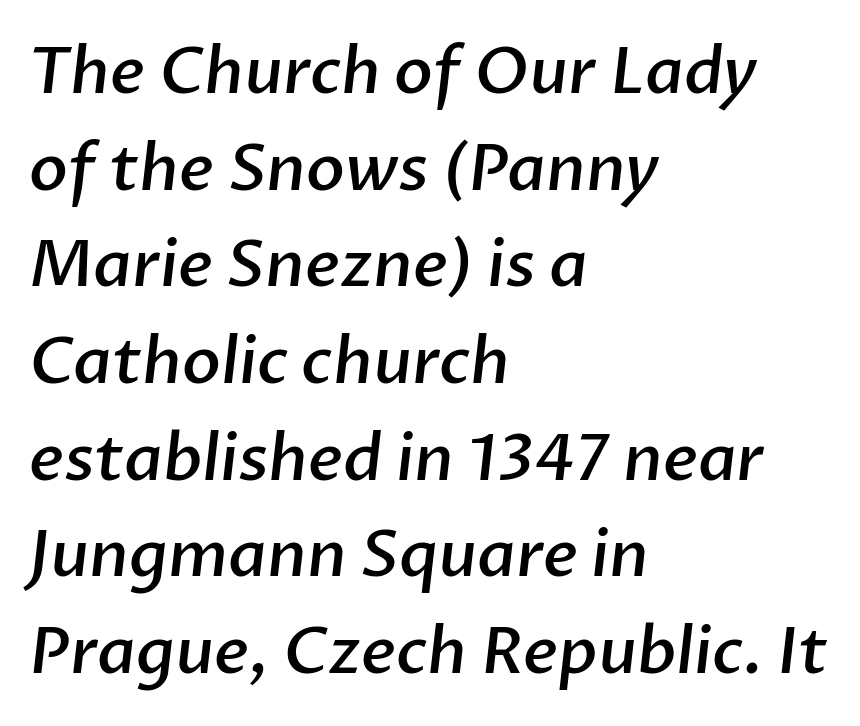
Q: Is the text bold? A: Semi-bold.
Q: Is the typeface a serif or a sans-serif typeface? A: Sans-serif.
Q: Is the text underlined? A: No.
Q: How is the paragraph aligned? A: Left-aligned.
Q: Is the spacing between letters normal or unusually wide? A: Normal.
Q: Is the spacing between lines tight, normal or loose? A: Normal.
Q: Width (condensed, normal, or wide)? A: Normal.
Q: Stroke contrast? A: Low.
Q: x-height? A: Medium.
Q: Monospaced? A: No.
